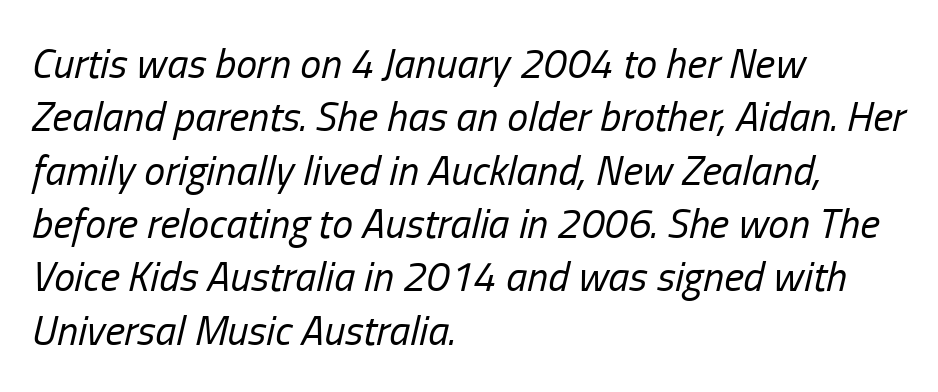
{"italic": "yes", "lean": "right", "slant_degrees": 13, "bold": "no", "weight": "regular", "width": "condensed", "stroke_contrast": "low", "x_height": "medium", "monospaced": "no", "underline": "no", "align": "left", "line_spacing": "normal", "line_spacing_ratio": 1.27, "letter_spacing": "normal", "letter_spacing_em": 0.0, "glyph_px": 42}
